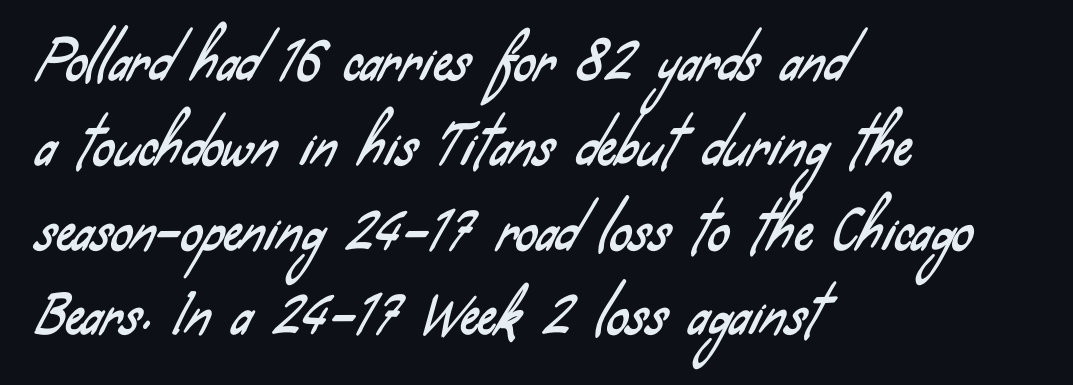
Q: Is the typeface a serif or a sans-serif typeface? A: Sans-serif.
Q: Is the text underlined? A: No.
Q: How is the paragraph aligned? A: Left-aligned.
Q: Is the spacing between letters normal or unusually wide? A: Normal.
Q: Is the spacing between lines tight, normal or loose? A: Normal.
Q: Width (condensed, normal, or wide)? A: Condensed.
Q: Stroke contrast? A: Low.
Q: x-height? A: Small.
Q: Monospaced? A: No.
